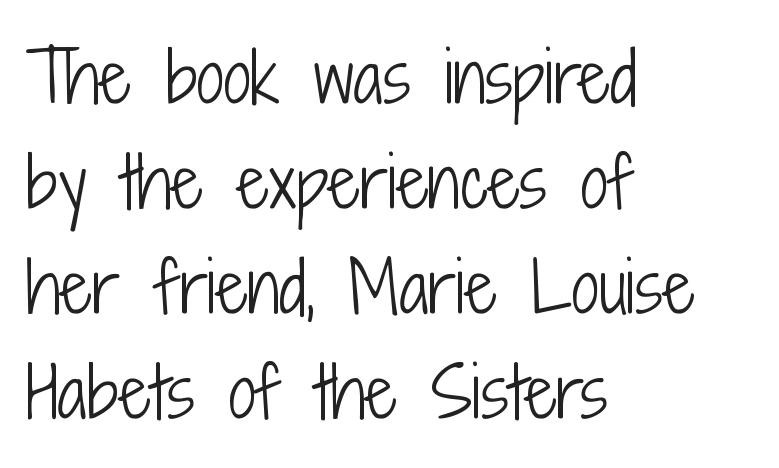
{"serif": "no", "italic": "no", "bold": "no", "weight": "light", "width": "condensed", "stroke_contrast": "low", "x_height": "medium", "monospaced": "no", "underline": "no", "align": "left", "line_spacing": "normal", "line_spacing_ratio": 1.52, "letter_spacing": "normal", "letter_spacing_em": 0.0, "glyph_px": 69}
